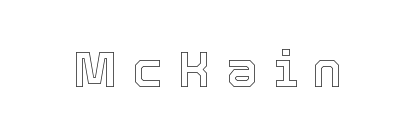
{"italic": "no", "width": "normal", "x_height": "medium", "monospaced": "no", "underline": "no", "letter_spacing": "wide", "letter_spacing_em": 0.31, "glyph_px": 50}
